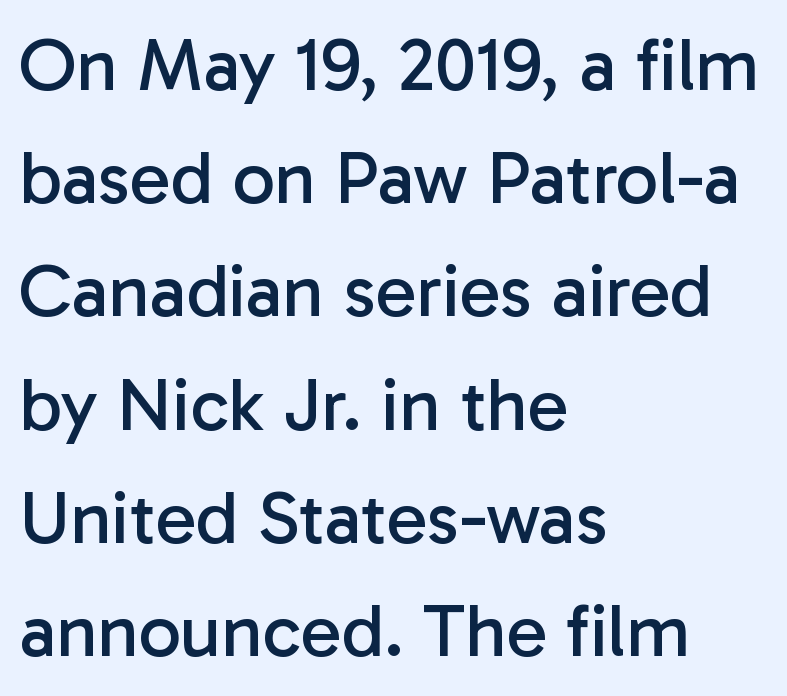
The type sits square on the baseline with zero lean. Honestly, the row spacing looks completely unremarkable. The face used here is a sans, in the tradition of grotesques and geometrics. Unmarked baselines from the first word to the last. Vertical stems look standard width or narrower in stroke. The type is set solid horizontally, with unmodified tracking.
